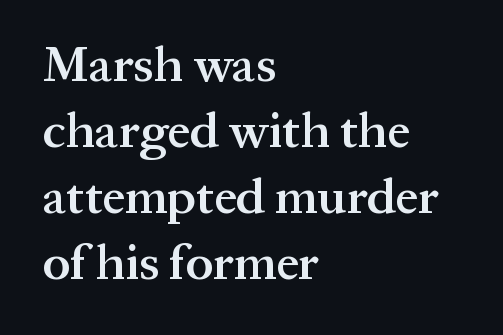
{"serif": "yes", "italic": "no", "bold": "semi", "weight": "semibold", "width": "normal", "stroke_contrast": "medium", "x_height": "medium", "monospaced": "no", "underline": "no", "align": "left", "line_spacing": "normal", "line_spacing_ratio": 1.32, "letter_spacing": "normal", "letter_spacing_em": 0.0, "glyph_px": 50}
